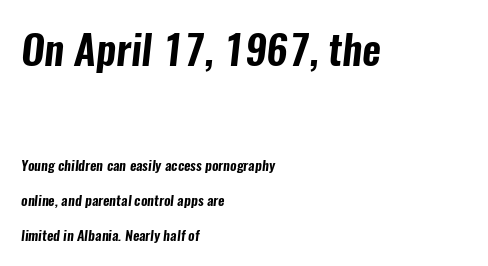
Q: Is the typeface a serif or a sans-serif typeface? A: Sans-serif.
Q: Is the text underlined? A: No.
Q: How is the paragraph aligned? A: Left-aligned.
Q: Is the spacing between letters normal or unusually wide? A: Normal.
Q: Is the spacing between lines tight, normal or loose? A: Loose.
Q: Which block of text is set in a larger size, the first (top) or the second (bottom)? A: The first (top) one.
Q: Width (condensed, normal, or wide)? A: Condensed.
Q: Stroke contrast? A: Low.
Q: x-height? A: Medium.
Q: Monospaced? A: No.
